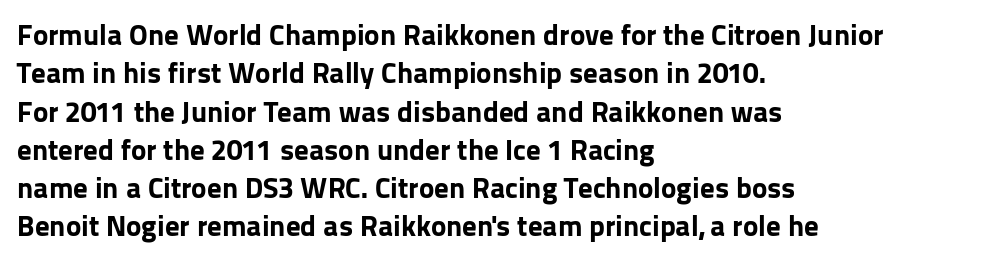
Q: Is the text bold? A: Yes.
Q: Is the text italic (slanted)? A: No, it is upright.
Q: Is the typeface a serif or a sans-serif typeface? A: Sans-serif.
Q: Is the text underlined? A: No.
Q: How is the paragraph aligned? A: Left-aligned.
Q: Is the spacing between letters normal or unusually wide? A: Normal.
Q: Is the spacing between lines tight, normal or loose? A: Normal.
Q: Width (condensed, normal, or wide)? A: Normal.
Q: Stroke contrast? A: Low.
Q: x-height? A: Medium.
Q: Monospaced? A: No.
